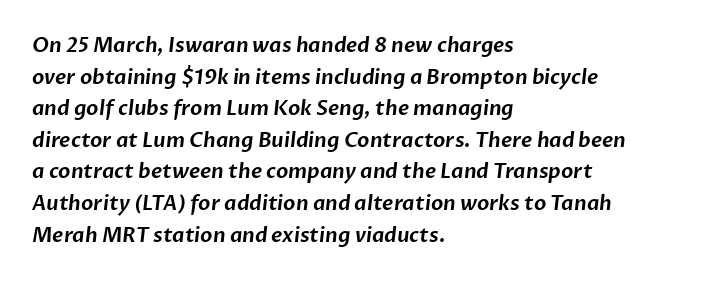
Q: Is the text underlined? A: No.
Q: How is the paragraph aligned? A: Left-aligned.
Q: Is the spacing between letters normal or unusually wide? A: Normal.
Q: Is the spacing between lines tight, normal or loose? A: Normal.
